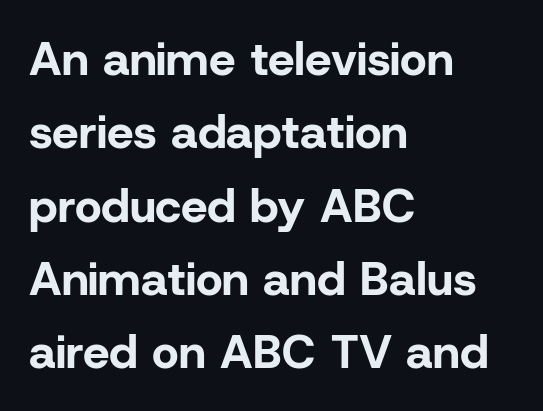
The image shows 47 px bold sans-serif type, upright; set left-aligned, normal line spacing (1.56x), normal letter spacing, not underlined; low stroke contrast and a medium x-height.
